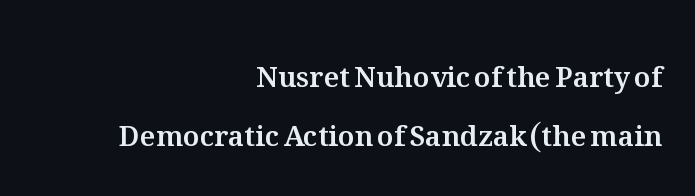
The compositor pushed each line to the right boundary. You could call the tracking neutral — neither tight nor loose. Vertically, the passage feels expansive, rows floating well apart. Here the designer chose a conventional face with non-uniform glyph widths.
